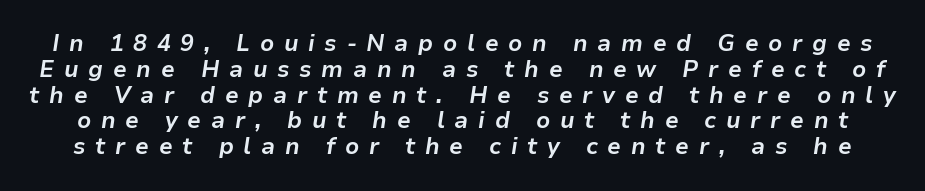
Students, observe: this is what under-led, compact text looks like. Lines of text with bare space underneath. Italic? Definitely — the glyphs are oblique. The rendering inserts visible extra space after every character. The letters are bold, with thick, heavy strokes.
